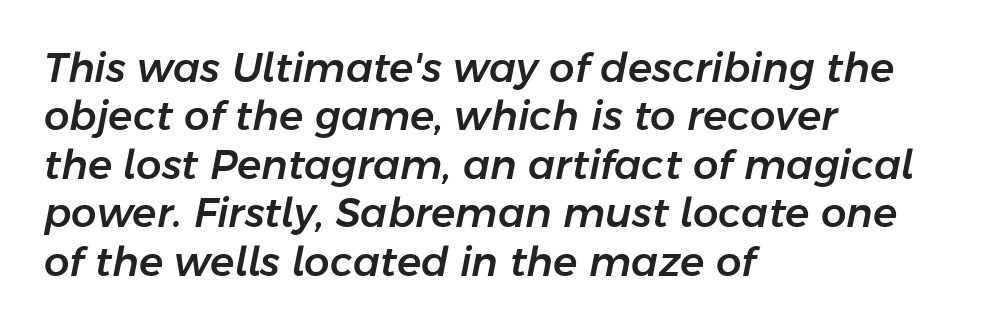
{"italic": "yes", "lean": "right", "slant_degrees": 11, "width": "normal", "stroke_contrast": "low", "x_height": "medium", "monospaced": "no", "underline": "no", "align": "left", "line_spacing_ratio": 1.21, "letter_spacing": "normal", "letter_spacing_em": 0.0, "glyph_px": 40}
